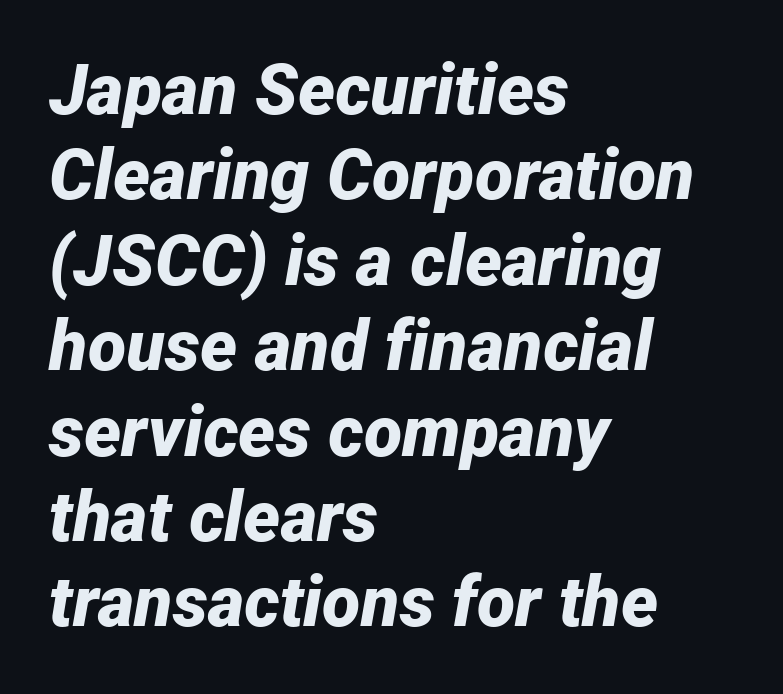
The rendering uses natural spacing where letterforms have individual widths. It's the slanting kind of type. Where is the straight margin? On the left. Thick stems and heavy bowls — unmistakably bold.
